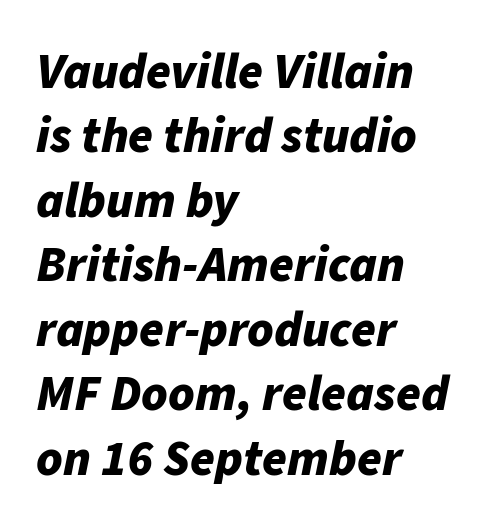
The image shows 50 px bold type, italic (leaning right); set left-aligned, normal line spacing (1.29x), normal letter spacing, not underlined; low stroke contrast and a medium x-height.
